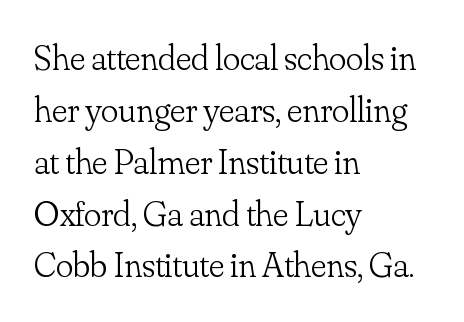
{"serif": "yes", "italic": "no", "bold": "no", "weight": "light", "width": "normal", "stroke_contrast": "low", "x_height": "small", "monospaced": "no", "underline": "no", "align": "left", "line_spacing": "normal", "line_spacing_ratio": 1.44, "letter_spacing": "normal", "letter_spacing_em": 0.0, "glyph_px": 36}
